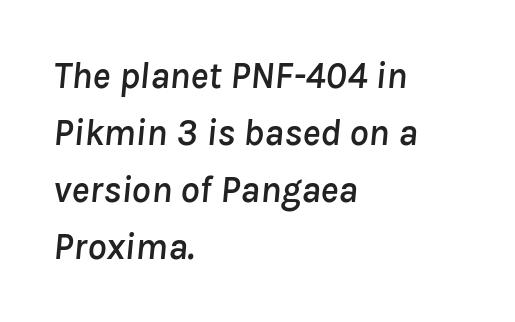
{"italic": "yes", "lean": "right", "slant_degrees": 8, "width": "normal", "stroke_contrast": "low", "x_height": "medium", "monospaced": "no", "underline": "no", "align": "left", "line_spacing": "normal", "line_spacing_ratio": 1.5, "letter_spacing": "normal", "letter_spacing_em": 0.0, "glyph_px": 38}
